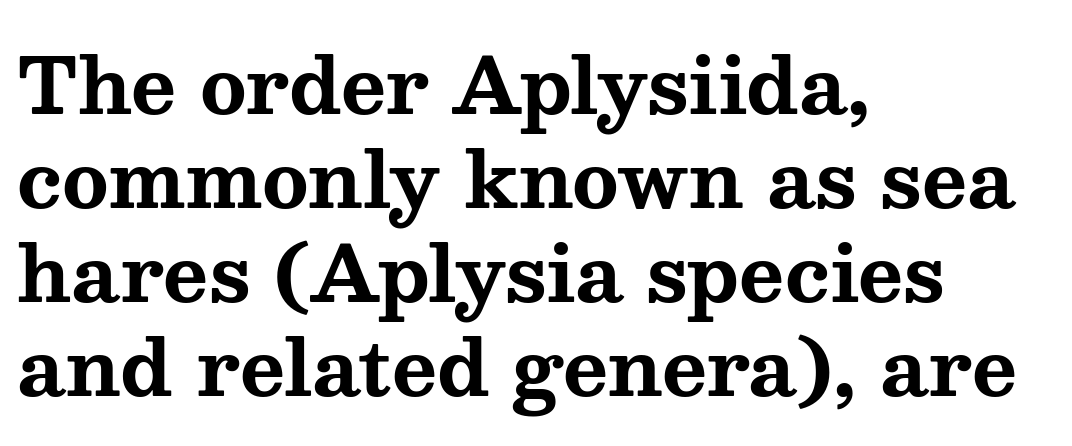
{"serif": "yes", "italic": "no", "bold": "yes", "weight": "bold", "width": "wide", "stroke_contrast": "medium", "x_height": "medium", "monospaced": "no", "underline": "no", "align": "left", "line_spacing_ratio": 1.22, "letter_spacing": "normal", "letter_spacing_em": 0.0, "glyph_px": 77}
